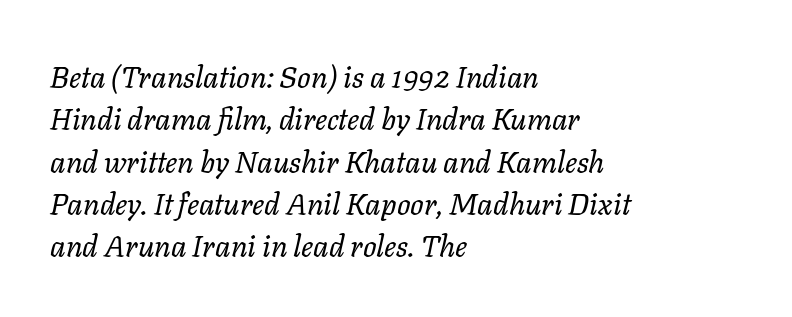
{"italic": "yes", "lean": "right", "slant_degrees": 11, "bold": "no", "weight": "regular", "width": "normal", "stroke_contrast": "low", "x_height": "medium", "monospaced": "no", "underline": "no", "align": "left", "line_spacing": "normal", "line_spacing_ratio": 1.41, "letter_spacing": "normal", "letter_spacing_em": 0.0, "glyph_px": 30}
